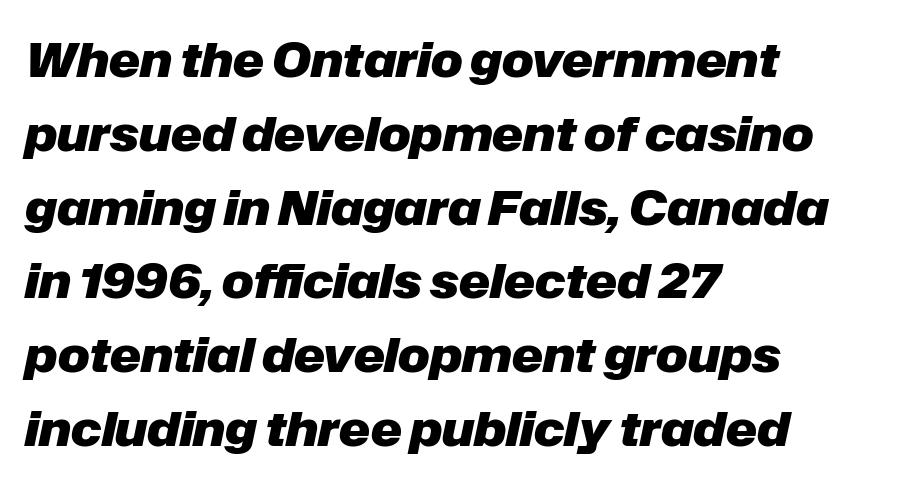
The image shows 47 px heavy type, italic (leaning right); set left-aligned, normal line spacing (1.57x), normal letter spacing, not underlined; low stroke contrast and a medium x-height.
